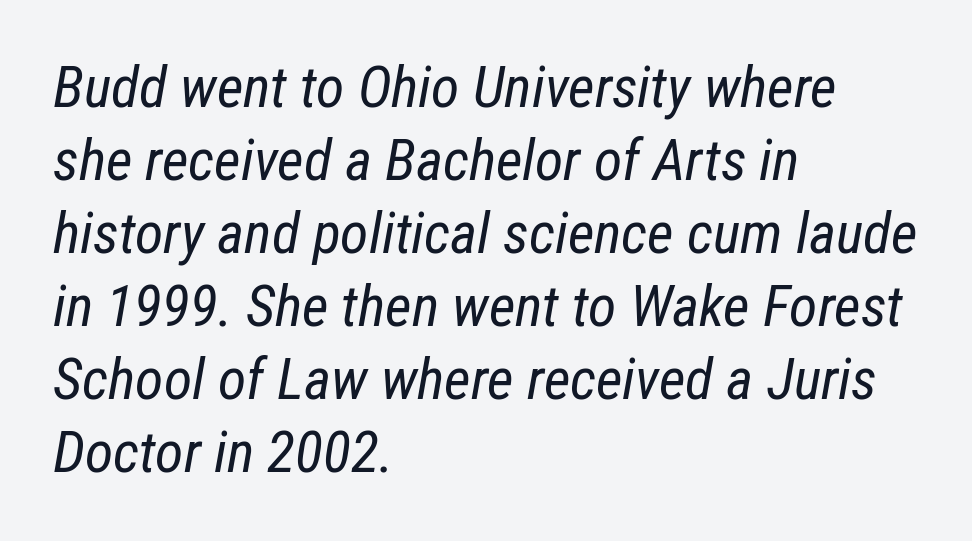
The image shows 58 px regular-weight, condensed type, italic (leaning right); set left-aligned, normal line spacing (1.26x), normal letter spacing, not underlined; low stroke contrast and a medium x-height.
